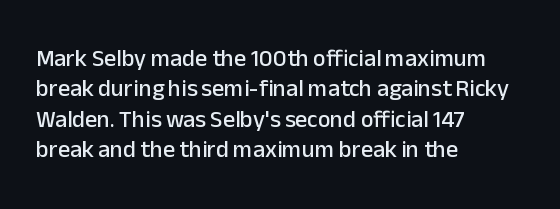
Q: Is the text italic (slanted)? A: No, it is upright.
Q: Is the text underlined? A: No.
Q: How is the paragraph aligned? A: Left-aligned.
Q: Is the spacing between letters normal or unusually wide? A: Normal.
Q: Is the spacing between lines tight, normal or loose? A: Normal.
